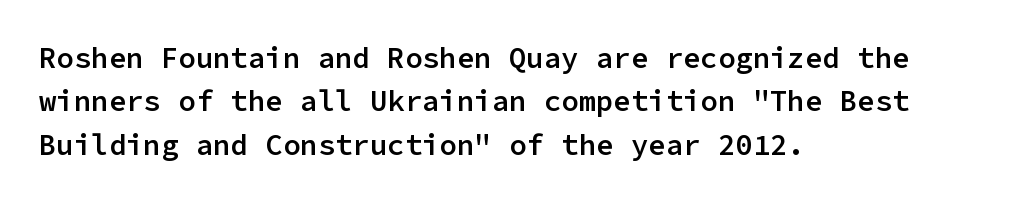
Q: Is the text bold? A: Semi-bold.
Q: Is the text italic (slanted)? A: No, it is upright.
Q: Is the typeface a serif or a sans-serif typeface? A: Sans-serif.
Q: Is the text underlined? A: No.
Q: How is the paragraph aligned? A: Left-aligned.
Q: Is the spacing between letters normal or unusually wide? A: Normal.
Q: Is the spacing between lines tight, normal or loose? A: Normal.
Q: Width (condensed, normal, or wide)? A: Normal.
Q: Stroke contrast? A: Low.
Q: x-height? A: Medium.
Q: Monospaced? A: Yes.
